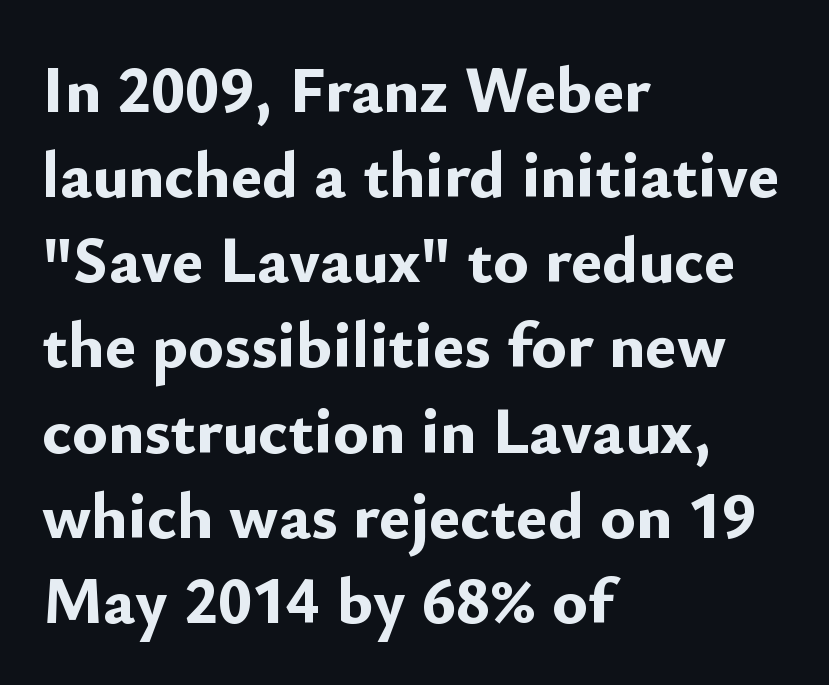
A full-strength bold gives these letters their thick strokes. This rendering employs a face without finishing strokes, i.e., a sans-serif. Does the copy run flush right? No — it runs flush left. Character widths vary here, with narrow letters taking less room than wide ones.
